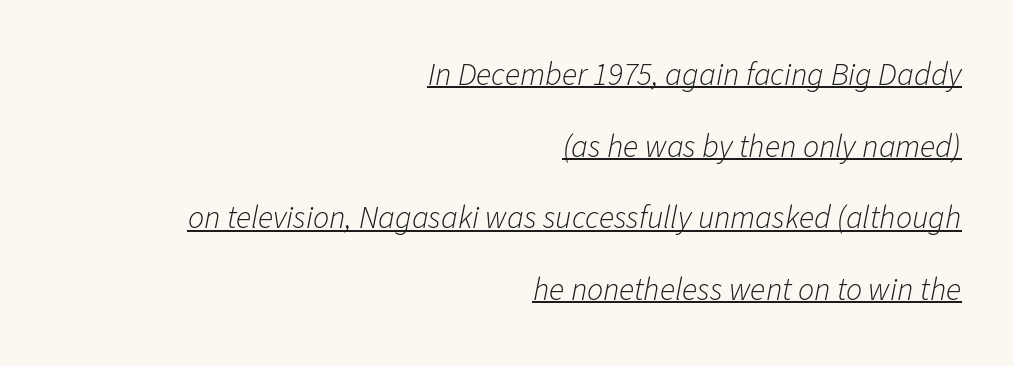
The image shows 32 px light type, italic (leaning right); set right-aligned, loose line spacing (2.24x), normal letter spacing, underlined; low stroke contrast and a medium x-height.
